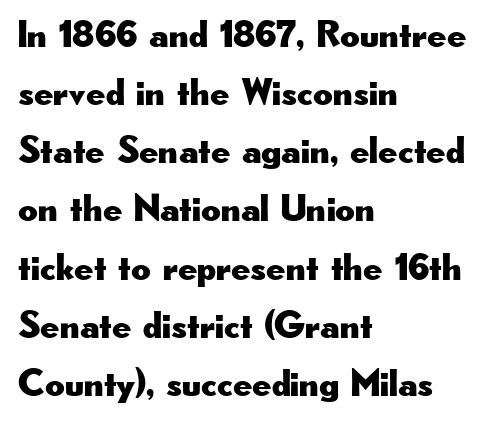
{"serif": "no", "italic": "no", "width": "wide", "stroke_contrast": "low", "x_height": "small", "monospaced": "no", "underline": "no", "align": "left", "line_spacing": "normal", "line_spacing_ratio": 1.53, "letter_spacing": "normal", "letter_spacing_em": 0.0, "glyph_px": 38}
